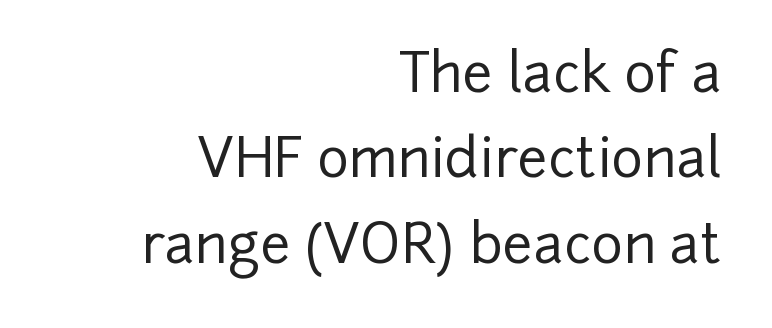
There is no visible air inserted between adjacent glyphs. Normally led — the rows are evenly, conventionally spaced. Designer's note — italics off, roman on. Leftover space on each line is placed entirely before the opening word. This rendering employs a face without finishing strokes, i.e., a sans-serif.
